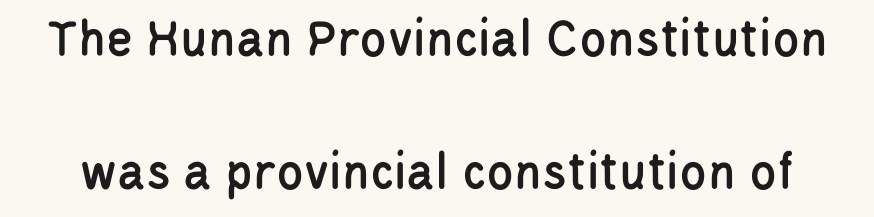
The image shows 55 px condensed sans-serif type, upright; set loose line spacing (2.41x), normal letter spacing, not underlined; low stroke contrast and a large x-height.
